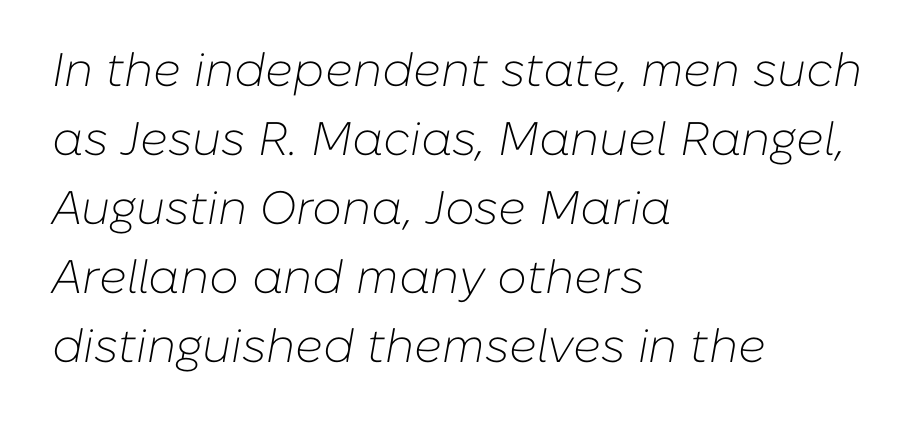
The rendering uses natural spacing where letterforms have individual widths. Every character sits at an angle, as italics do. The strip under each line holds only bare page. This rendering uses left alignment, leaving the right contour irregular. Standard letterfit; no display-style spreading of the glyphs. One glance says typical: line gaps are just what's usual.
